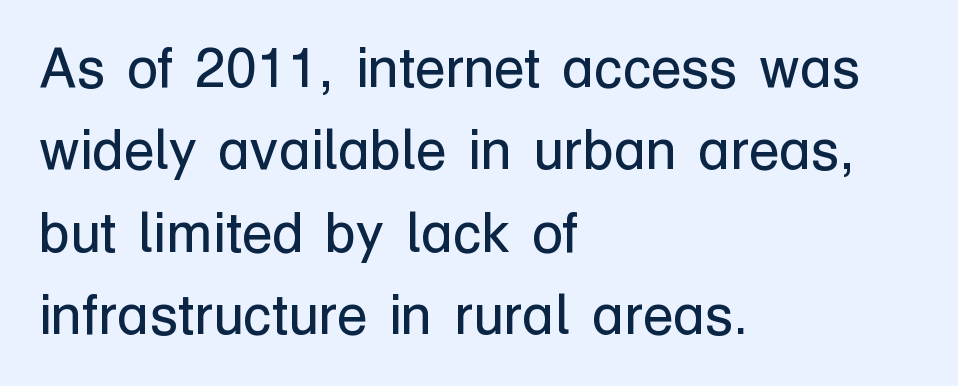
{"serif": "no", "italic": "no", "bold": "no", "weight": "regular", "width": "normal", "stroke_contrast": "low", "x_height": "medium", "monospaced": "no", "underline": "no", "align": "left", "line_spacing": "normal", "line_spacing_ratio": 1.47, "letter_spacing": "normal", "letter_spacing_em": 0.0, "glyph_px": 56}
